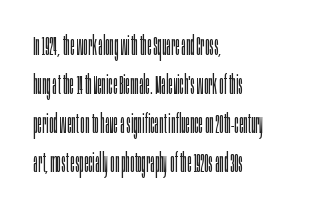
The image shows 27 px text type, upright; set left-aligned, normal line spacing (1.44x), normal letter spacing, not underlined.
